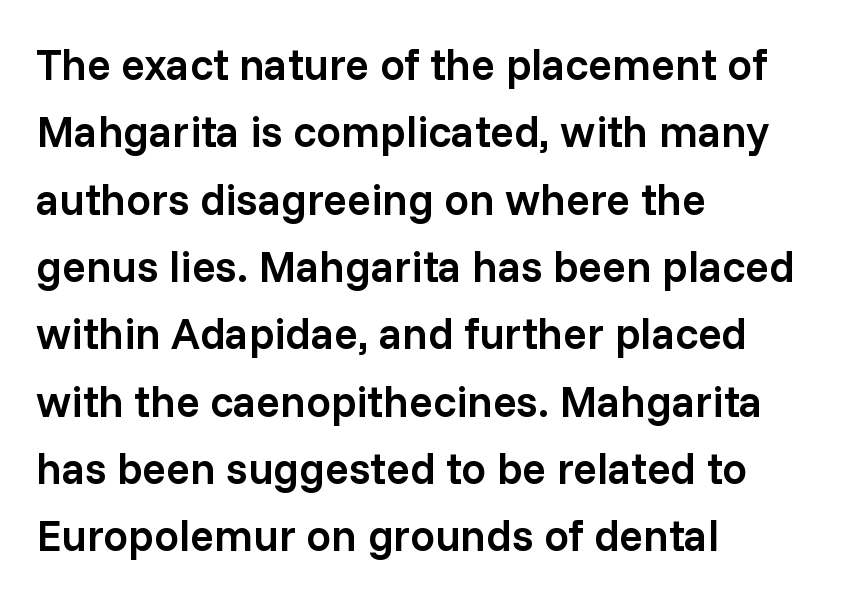
Q: Is the text bold? A: Semi-bold.
Q: Is the text italic (slanted)? A: No, it is upright.
Q: Is the typeface a serif or a sans-serif typeface? A: Sans-serif.
Q: Is the text underlined? A: No.
Q: How is the paragraph aligned? A: Left-aligned.
Q: Is the spacing between letters normal or unusually wide? A: Normal.
Q: Is the spacing between lines tight, normal or loose? A: Normal.
Q: Width (condensed, normal, or wide)? A: Normal.
Q: Stroke contrast? A: Low.
Q: x-height? A: Medium.
Q: Monospaced? A: No.
